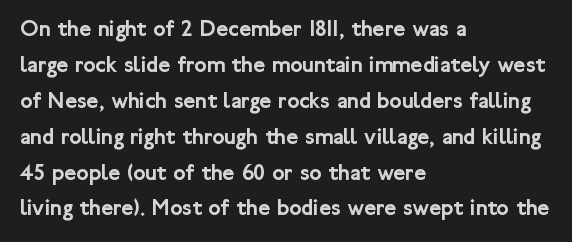
The passage shown has conventional tracking throughout. The axis of the letterforms is exactly vertical. In CSS terms this would be text-align: left. The area under the type is left untouched.
